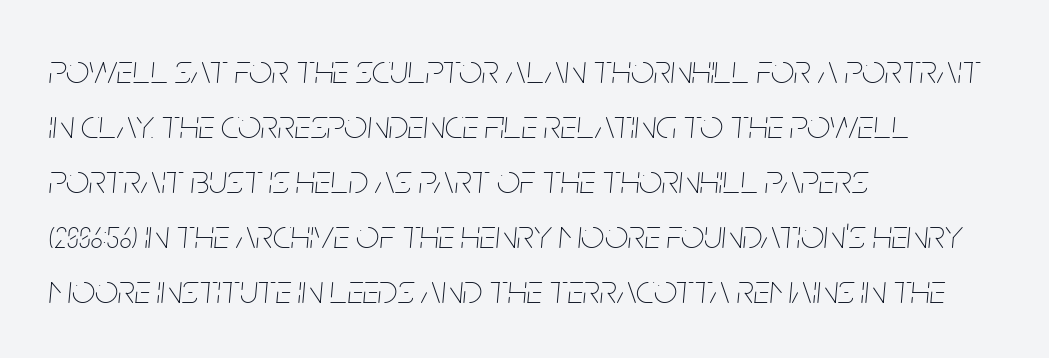
Q: Is the text bold? A: No.
Q: Is the text italic (slanted)? A: Yes, it leans right by about 5 degrees.
Q: Is the text underlined? A: No.
Q: How is the paragraph aligned? A: Left-aligned.
Q: Is the spacing between letters normal or unusually wide? A: Normal.
Q: Is the spacing between lines tight, normal or loose? A: Normal.
Q: Width (condensed, normal, or wide)? A: Condensed.
Q: Stroke contrast? A: Low.
Q: x-height? A: Large.
Q: Monospaced? A: No.
